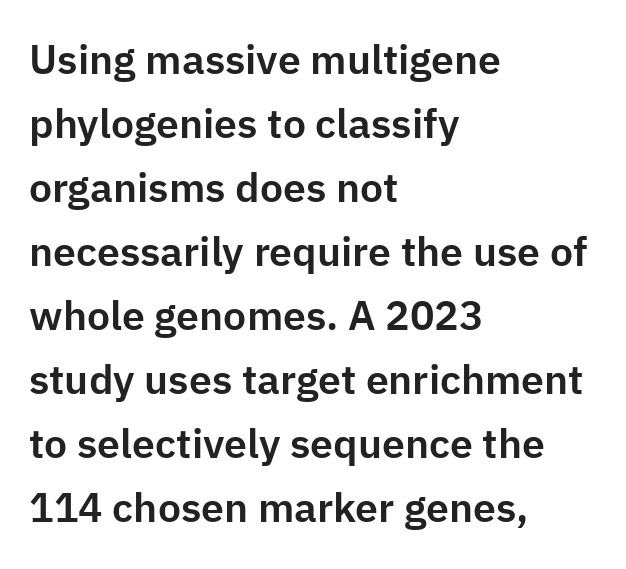
The image shows 41 px sans-serif type, upright; set left-aligned, normal line spacing (1.56x), normal letter spacing, not underlined; low stroke contrast and a medium x-height.
